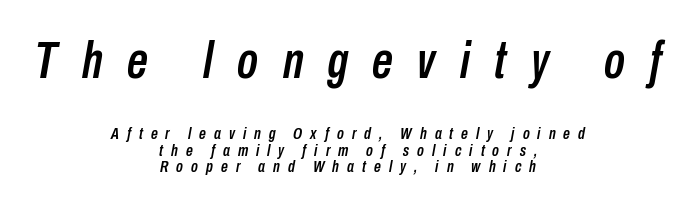
The passage shown is typed in a proportional face where columns would drift. This rendering widens character spacing well past its baseline value. Nobody drew a line under any word here. The lines are packed closely together with very little leading. The passage is arranged like a title page — every line centered. The whole block is typeset with a tilt.
